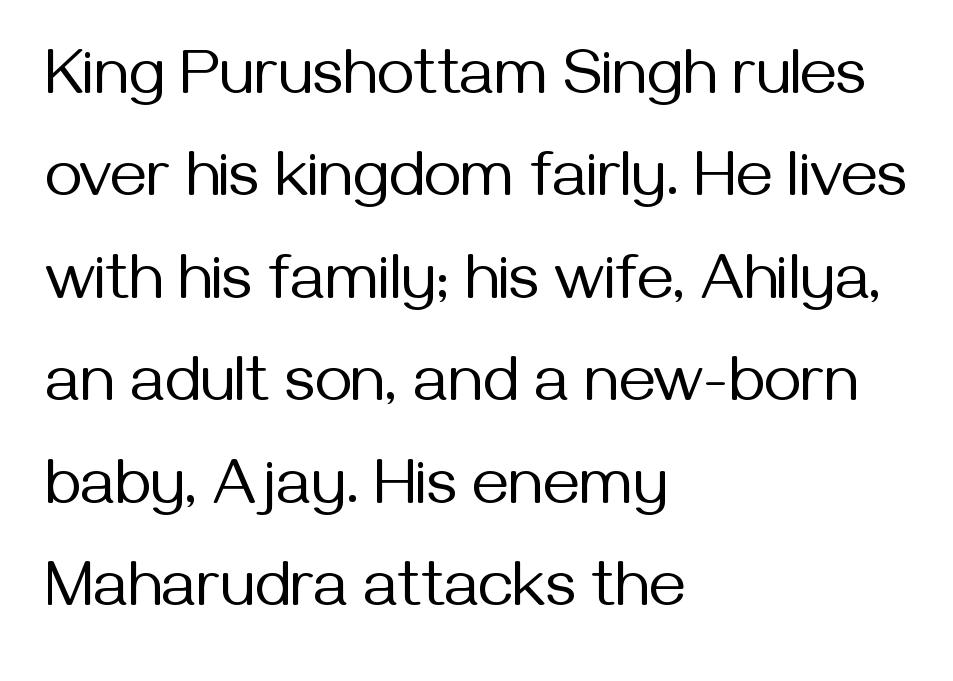
Is this a fixed-width face? No — the glyphs have proportional, varying widths. Teacher's note: observe the even left margin — that is flush-left alignment. Unmarked baselines from the first word to the last. These lines are composed in type without serifs.
